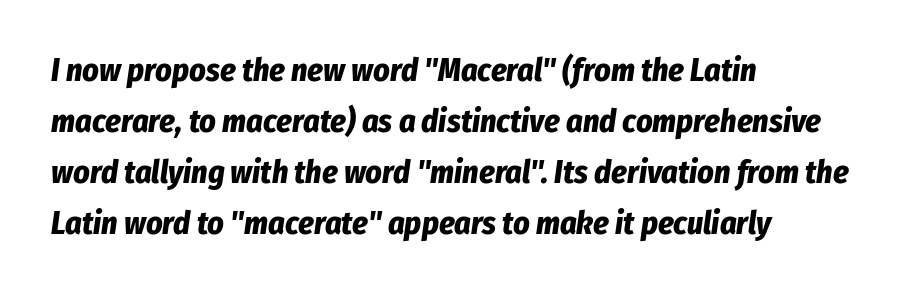
Normally led — the rows are evenly, conventionally spaced. The passage shown is not underscored anywhere. Caption: multi-line text, flush left, ragged right. These words are printed bold, with thick strokes throughout. Character widths vary here, with narrow letters taking less room than wide ones.
